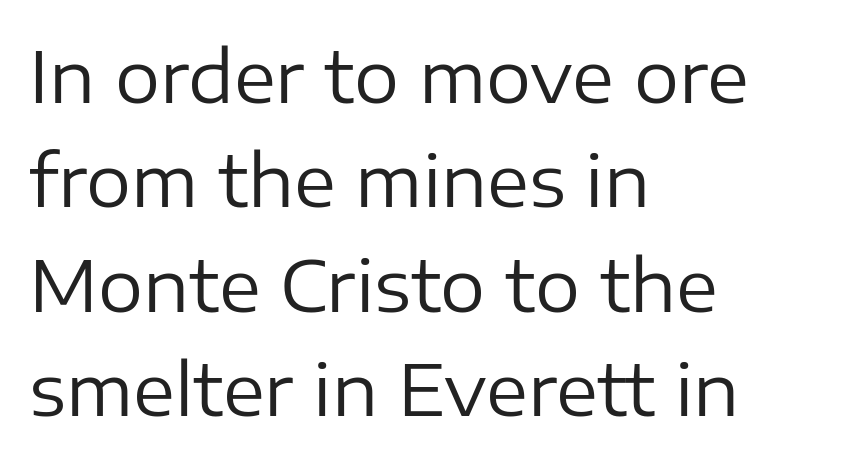
The image shows 71 px regular-weight sans-serif type, upright; set left-aligned, normal line spacing (1.47x), normal letter spacing, not underlined; low stroke contrast and a medium x-height.
